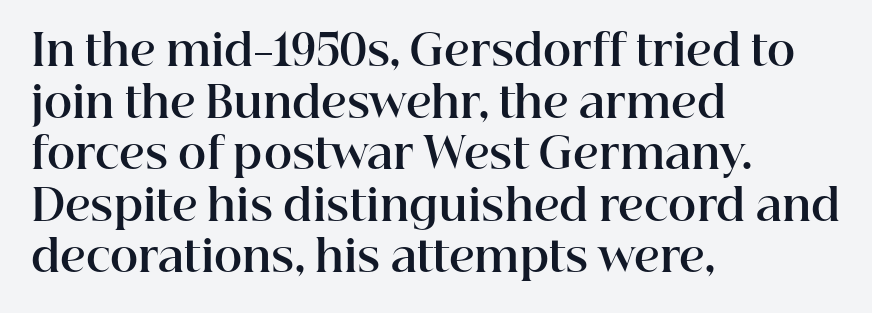
{"serif": "yes", "italic": "no", "bold": "yes", "weight": "bold", "width": "normal", "stroke_contrast": "high", "x_height": "medium", "monospaced": "no", "underline": "no", "align": "left", "line_spacing_ratio": 1.2, "letter_spacing": "normal", "letter_spacing_em": 0.0, "glyph_px": 43}
